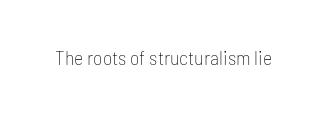
Posture: upright roman. Short note: letters normally spaced. The weight would be labelled regular, book, light, or lighter still. Lines of text with bare space underneath.
